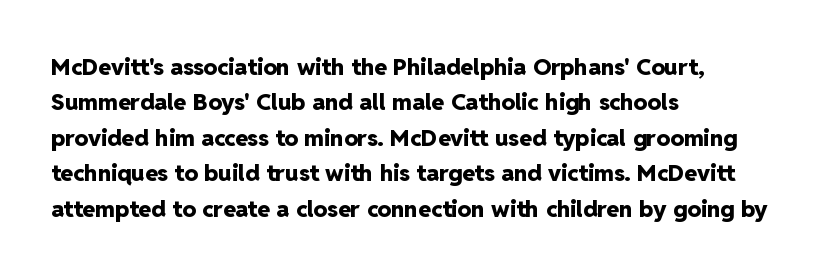
Q: Is the text bold? A: Yes.
Q: Is the text italic (slanted)? A: No, it is upright.
Q: Is the text underlined? A: No.
Q: How is the paragraph aligned? A: Left-aligned.
Q: Is the spacing between letters normal or unusually wide? A: Normal.
Q: Is the spacing between lines tight, normal or loose? A: Normal.
